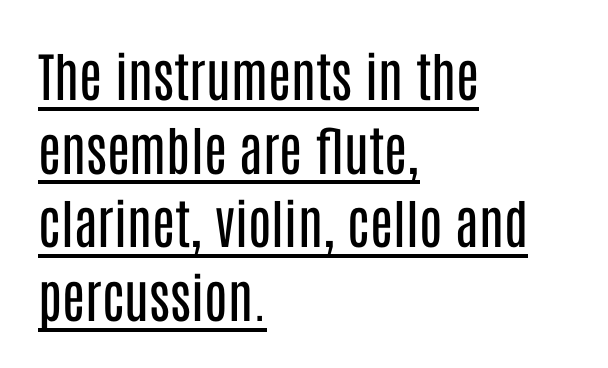
The image shows 53 px regular-weight, condensed sans-serif type, upright; set left-aligned, normal line spacing (1.39x), normal letter spacing, underlined; low stroke contrast and a large x-height.
